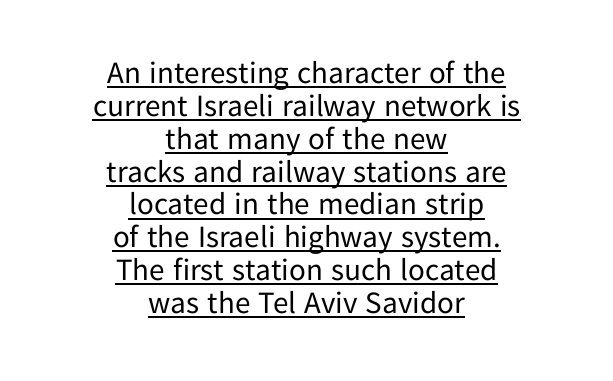
{"serif": "no", "italic": "no", "bold": "no", "weight": "regular", "width": "normal", "stroke_contrast": "low", "x_height": "medium", "monospaced": "no", "underline": "yes", "align": "center", "line_spacing": "tight", "line_spacing_ratio": 1.06, "letter_spacing": "normal", "letter_spacing_em": 0.0, "glyph_px": 31}
